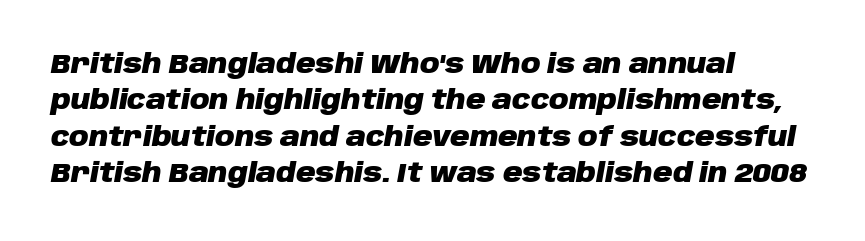
Q: Is the text bold? A: Yes.
Q: Is the text italic (slanted)? A: Yes, it leans right by about 10 degrees.
Q: Is the text underlined? A: No.
Q: How is the paragraph aligned? A: Left-aligned.
Q: Is the spacing between letters normal or unusually wide? A: Normal.
Q: Is the spacing between lines tight, normal or loose? A: Normal.
